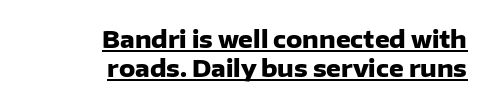
The image shows 23 px bold type, upright; set right-aligned, normal line spacing (1.27x), normal letter spacing, underlined.
